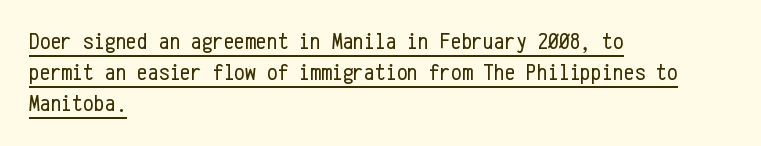
Layout note: lines flush left. Underline: present. Is there any slant? The stems are plumb. Stroke mass is kept to a normal reading level or below. Is the letter spacing exaggerated? No — it looks like the ordinary default. How would I describe the line gaps? Plain and ordinary.
